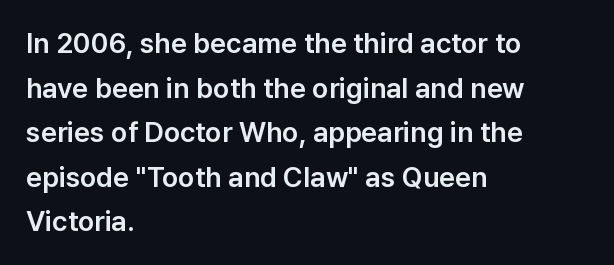
Q: Is the text italic (slanted)? A: No, it is upright.
Q: Is the typeface a serif or a sans-serif typeface? A: Sans-serif.
Q: Is the text underlined? A: No.
Q: How is the paragraph aligned? A: Left-aligned.
Q: Is the spacing between letters normal or unusually wide? A: Normal.
Q: Is the spacing between lines tight, normal or loose? A: Normal.
Q: Width (condensed, normal, or wide)? A: Normal.
Q: Stroke contrast? A: Low.
Q: x-height? A: Medium.
Q: Monospaced? A: No.
